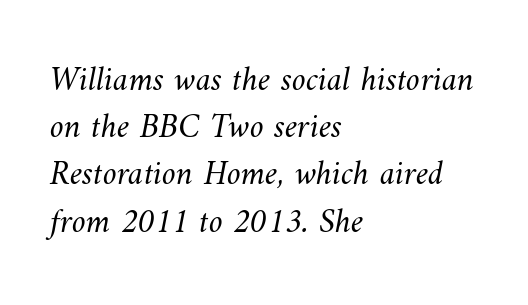
{"bold": "no", "weight": "light", "width": "normal", "stroke_contrast": "medium", "x_height": "small", "monospaced": "no", "underline": "no", "align": "left", "line_spacing": "normal", "line_spacing_ratio": 1.35, "letter_spacing": "normal", "letter_spacing_em": 0.0, "glyph_px": 35}
